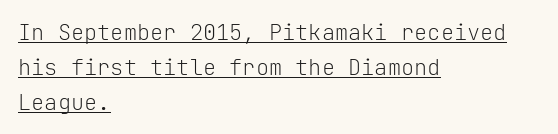
The image shows 22 px text type, upright; set left-aligned, normal line spacing (1.59x), normal letter spacing, underlined.
